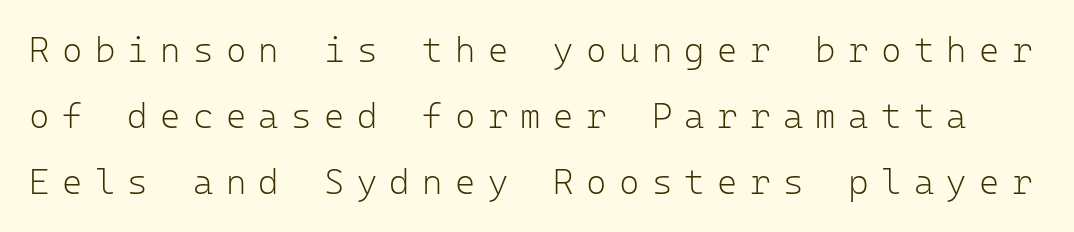
Q: Is the text bold? A: No.
Q: Is the text italic (slanted)? A: No, it is upright.
Q: Is the typeface a serif or a sans-serif typeface? A: Sans-serif.
Q: Is the text underlined? A: No.
Q: Is the spacing between letters normal or unusually wide? A: Unusually wide.
Q: Width (condensed, normal, or wide)? A: Normal.
Q: Stroke contrast? A: Low.
Q: x-height? A: Medium.
Q: Monospaced? A: Yes.
